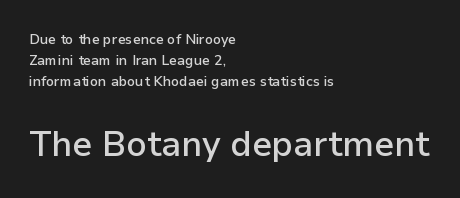
The image shows 35 px semibold sans-serif type, upright; set left-aligned, normal line spacing (1.49x), normal letter spacing, not underlined; the second (bottom) block is 2.5x larger; low stroke contrast and a medium x-height.
